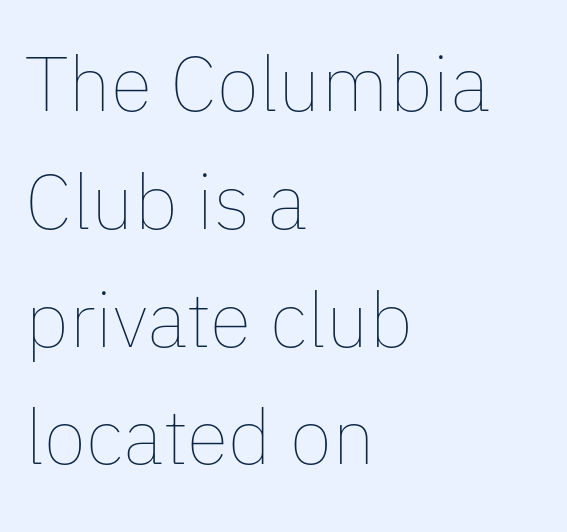
The image shows 77 px thin type, upright; set left-aligned, normal line spacing (1.53x), normal letter spacing, not underlined; low stroke contrast and a medium x-height.
